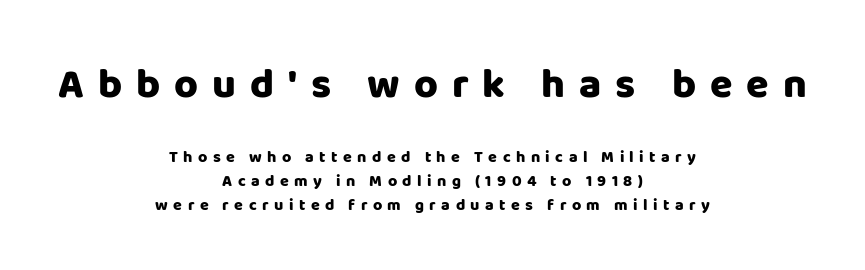
Q: Is the text bold? A: Yes.
Q: Is the text italic (slanted)? A: No, it is upright.
Q: Is the typeface a serif or a sans-serif typeface? A: Sans-serif.
Q: Is the text underlined? A: No.
Q: How is the paragraph aligned? A: Centered.
Q: Is the spacing between letters normal or unusually wide? A: Unusually wide.
Q: Is the spacing between lines tight, normal or loose? A: Normal.
Q: Which block of text is set in a larger size, the first (top) or the second (bottom)? A: The first (top) one.
Q: Width (condensed, normal, or wide)? A: Normal.
Q: Stroke contrast? A: Low.
Q: x-height? A: Large.
Q: Monospaced? A: No.
